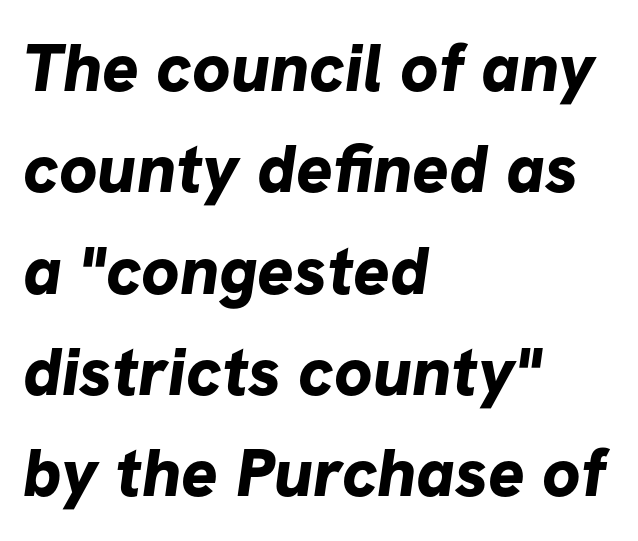
Q: Is the text bold? A: Yes.
Q: Is the typeface a serif or a sans-serif typeface? A: Sans-serif.
Q: Is the text underlined? A: No.
Q: How is the paragraph aligned? A: Left-aligned.
Q: Is the spacing between letters normal or unusually wide? A: Normal.
Q: Is the spacing between lines tight, normal or loose? A: Normal.
Q: Width (condensed, normal, or wide)? A: Normal.
Q: Stroke contrast? A: Low.
Q: x-height? A: Medium.
Q: Monospaced? A: No.
